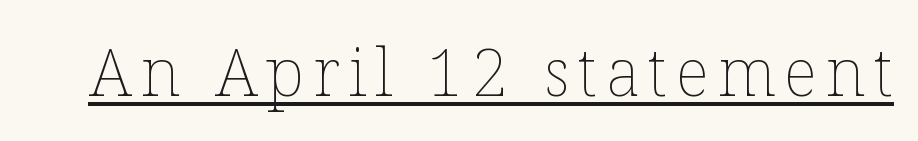
The face used here is proportionally spaced, like ordinary book or web type. A rule runs beneath these lines of type. Posture: vertical. No chunkiness to these letters — they're not bold.
